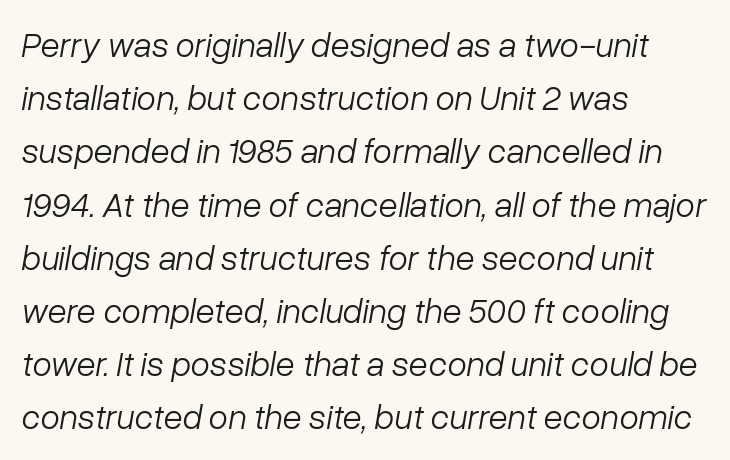
The image shows 35 px light type, italic (leaning right); set left-aligned, normal line spacing (1.52x), normal letter spacing, not underlined; low stroke contrast and a medium x-height.
